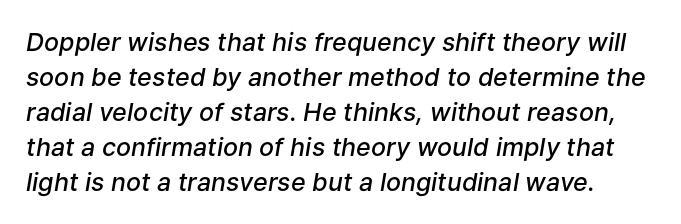
Q: Is the text bold? A: Semi-bold.
Q: Is the text italic (slanted)? A: Yes, it leans right by about 9 degrees.
Q: Is the text underlined? A: No.
Q: Is the spacing between letters normal or unusually wide? A: Normal.
Q: Is the spacing between lines tight, normal or loose? A: Normal.
